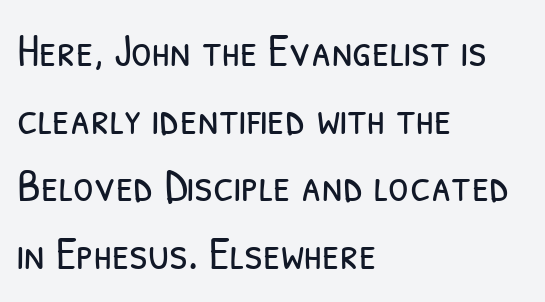
{"serif": "no", "bold": "no", "weight": "light", "width": "condensed", "stroke_contrast": "low", "x_height": "medium", "monospaced": "no", "underline": "no", "align": "left", "line_spacing": "normal", "line_spacing_ratio": 1.44, "letter_spacing": "normal", "letter_spacing_em": 0.0, "glyph_px": 47}
